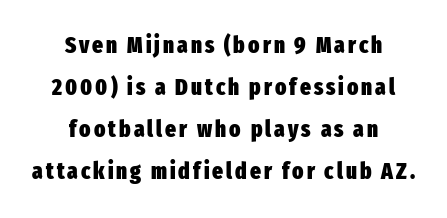
The image shows 23 px bold type, upright; set centered, line spacing 1.83x, not underlined.
